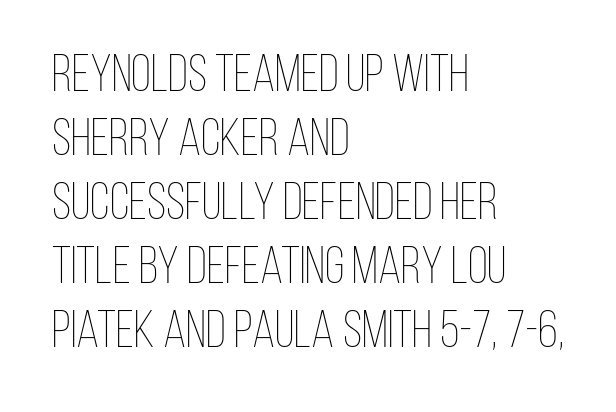
{"italic": "no", "bold": "no", "weight": "thin", "width": "condensed", "stroke_contrast": "low", "x_height": "large", "monospaced": "no", "underline": "no", "align": "left", "line_spacing_ratio": 1.23, "letter_spacing": "normal", "letter_spacing_em": 0.0, "glyph_px": 52}
